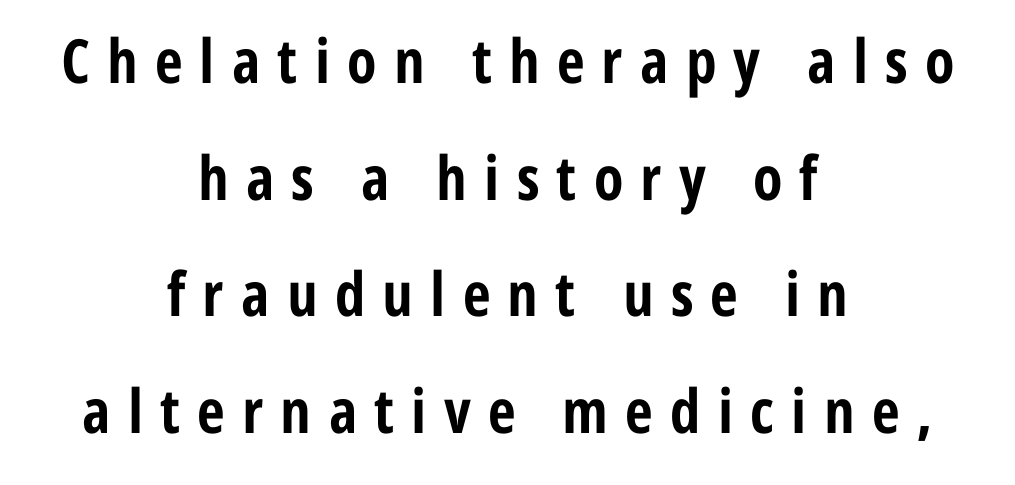
The image shows 61 px bold, condensed sans-serif type, upright; set centered, loose line spacing (1.91x), unusually wide letter spacing (+0.28 em), not underlined; low stroke contrast and a medium x-height.
